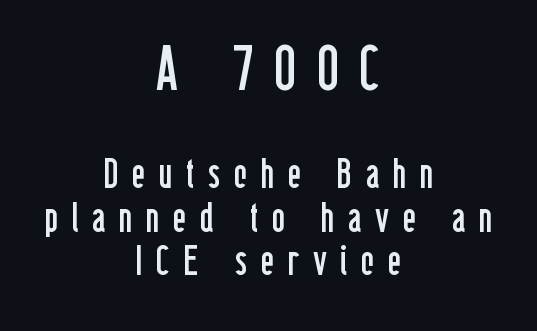
The image shows 61 px regular-weight, condensed sans-serif type, upright; set centered, tight line spacing (1.06x), unusually wide letter spacing (+0.33 em), not underlined; the first (top) block is 1.49x larger; low stroke contrast and a medium x-height.
